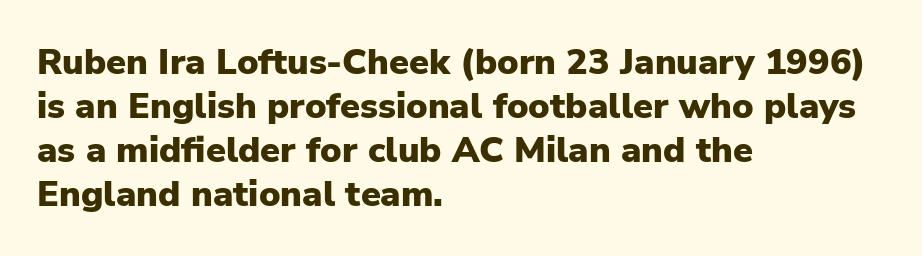
Is the letter spacing exaggerated? No — it looks like the ordinary default. A dark, heavy texture on the line: the type is bold. Any mark beneath the type? The region is blank. Left-aligned paragraph, ragged on the right. The rendering uses natural spacing where letterforms have individual widths.
